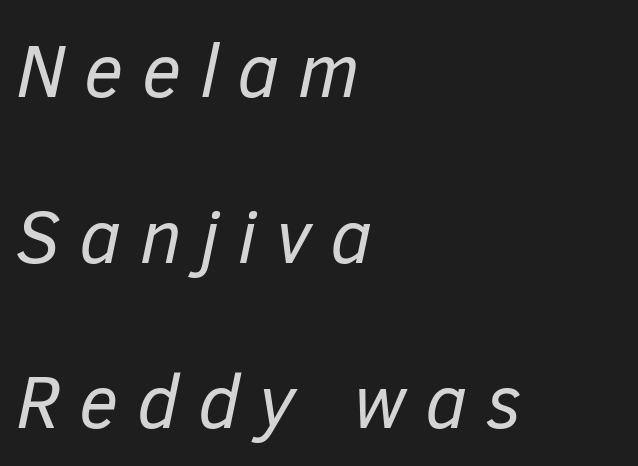
Q: Is the text bold? A: No.
Q: Is the text italic (slanted)? A: Yes, it leans right by about 12 degrees.
Q: Is the text underlined? A: No.
Q: How is the paragraph aligned? A: Left-aligned.
Q: Is the spacing between letters normal or unusually wide? A: Unusually wide.
Q: Is the spacing between lines tight, normal or loose? A: Loose.
Q: Width (condensed, normal, or wide)? A: Normal.
Q: Stroke contrast? A: Low.
Q: x-height? A: Medium.
Q: Monospaced? A: No.
